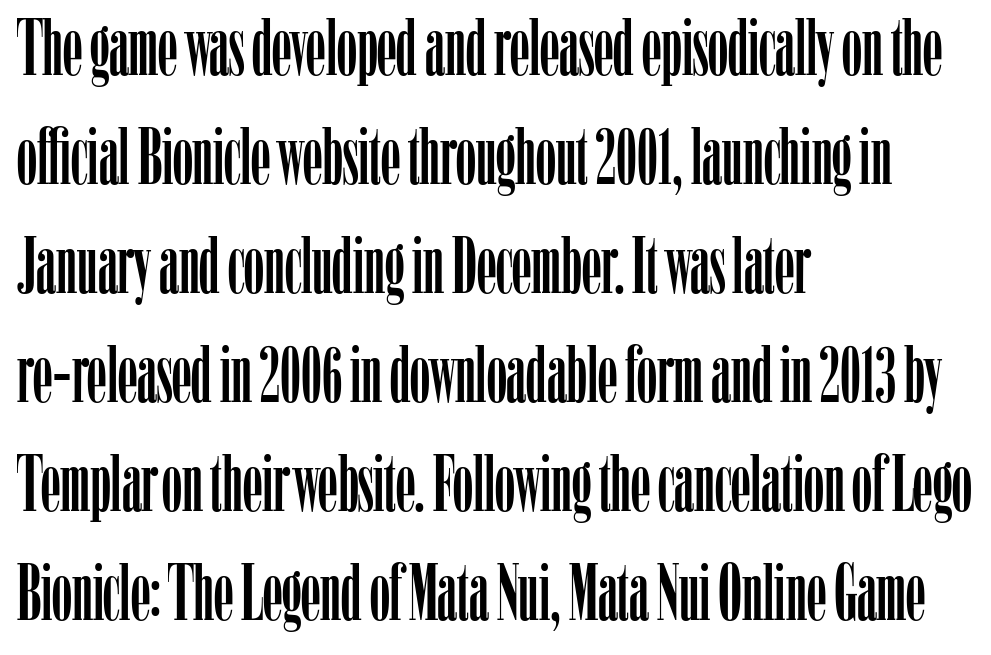
Short and long lines alike share a common starting point at left. The line-height multiplier appears to be the usual default. The letters stand straight up with perfectly vertical stems. Here the designer chose a conventional face with non-uniform glyph widths. Descender tails drop into unmarked territory. There is no visible air inserted between adjacent glyphs.
